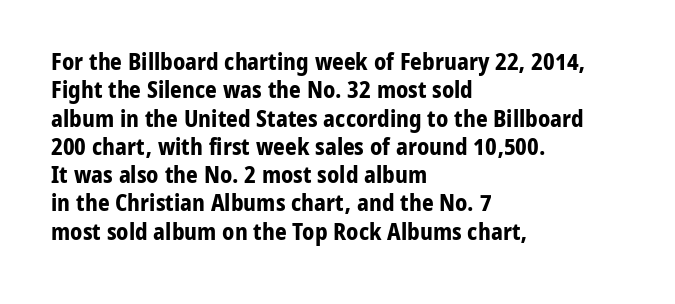
The image shows 23 px bold type, upright; set left-aligned, line spacing 1.23x, normal letter spacing, not underlined.
